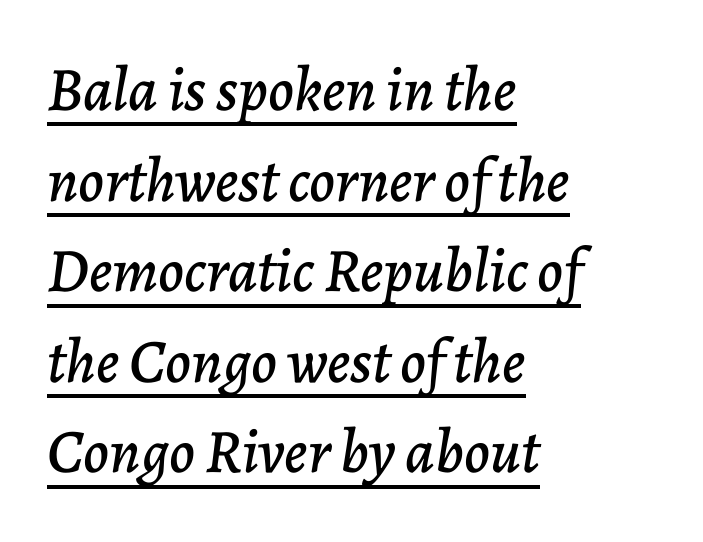
Slant detected: the letters are inclined. In terms of letterspacing, this is plain default setting. The lines are quadded left. The rendering uses a moderate line-height, typical for paragraphs.
